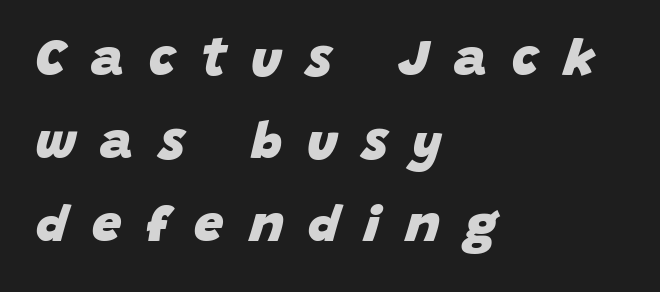
{"italic": "yes", "lean": "right", "slant_degrees": 15, "bold": "yes", "weight": "heavy", "width": "normal", "stroke_contrast": "low", "x_height": "large", "monospaced": "no", "underline": "no", "align": "left", "line_spacing": "normal", "line_spacing_ratio": 1.6, "letter_spacing": "wide", "letter_spacing_em": 0.48, "glyph_px": 52}
